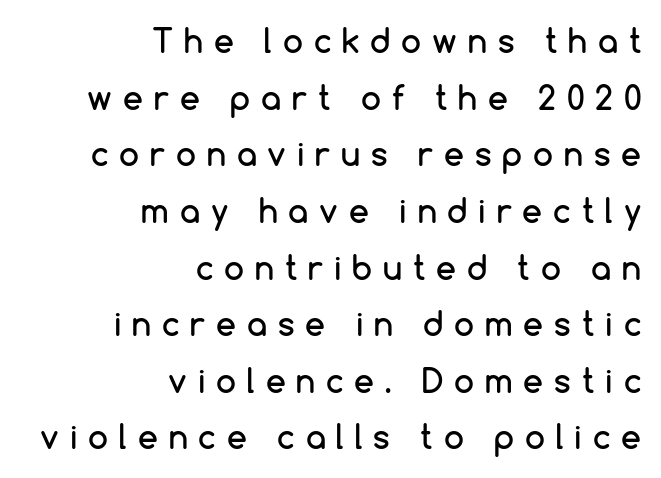
Quick note: underline off. Posture: straight, roman, zero tilt. These lines have a slow, spaced-out rhythm from letter to letter. The rendering shows plain stroke endings on the letterforms — a sans-serif design. Varying glyph widths throughout — classic text-font behaviour.
